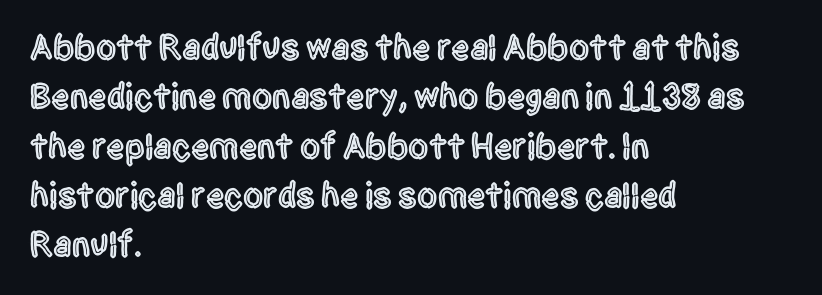
The image shows 36 px condensed sans-serif type, upright; set left-aligned, normal line spacing (1.37x), normal letter spacing, not underlined; a large x-height.
